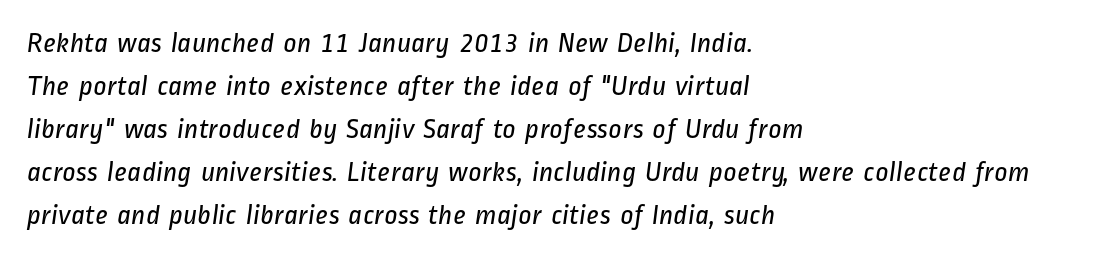
The image shows 29 px regular-weight, condensed sans-serif type; set left-aligned, normal line spacing (1.48x), normal letter spacing, not underlined; low stroke contrast and a medium x-height.
